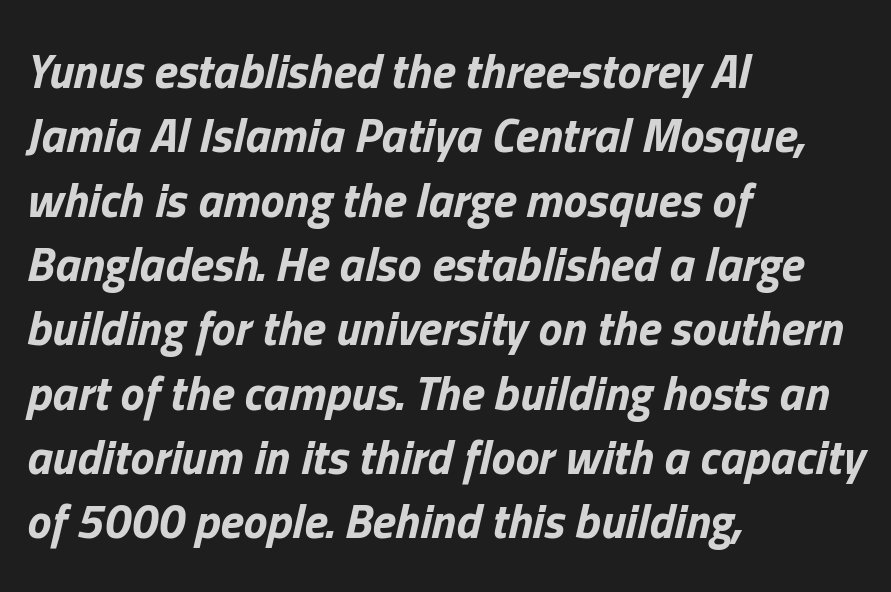
Q: Is the text bold? A: Yes.
Q: Is the text italic (slanted)? A: Yes, it leans right by about 13 degrees.
Q: Is the text underlined? A: No.
Q: How is the paragraph aligned? A: Left-aligned.
Q: Is the spacing between letters normal or unusually wide? A: Normal.
Q: Is the spacing between lines tight, normal or loose? A: Normal.
Q: Width (condensed, normal, or wide)? A: Normal.
Q: Stroke contrast? A: Low.
Q: x-height? A: Medium.
Q: Monospaced? A: No.
